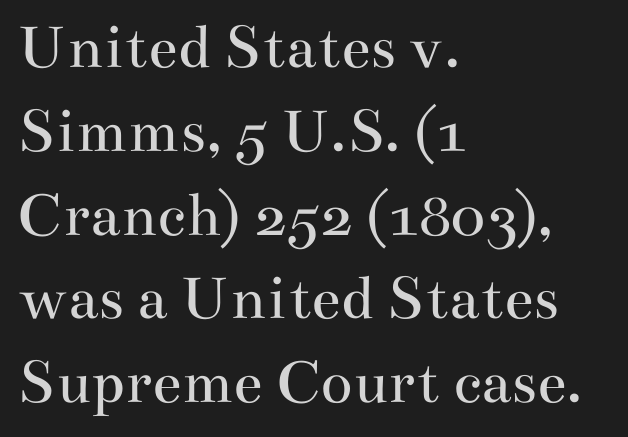
Letters rest on an invisible, unmarked baseline. These lines stack with their left ends in a neat column. The font sits on the lighter half of the weight spectrum, regular included. When letters stand straight like this, we call the style roman or upright.
